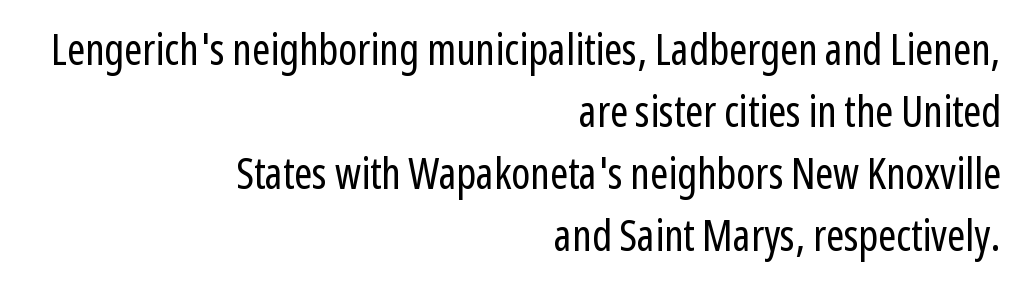
A quiet, ordinary-to-light weight characterises the typeface. One-word summary of the alignment: right. These lines are composed in type without serifs. Italic: no, the glyphs are upright roman.
